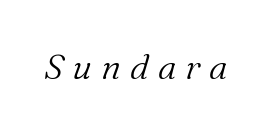
Is the stroke heavy? The answer is a plain regular-or-lighter. Between one letter and the next there's a generous, obvious gap. The rendering uses natural spacing where letterforms have individual widths. Does the type have serifs? Yes, each stem ends in a small foot.
